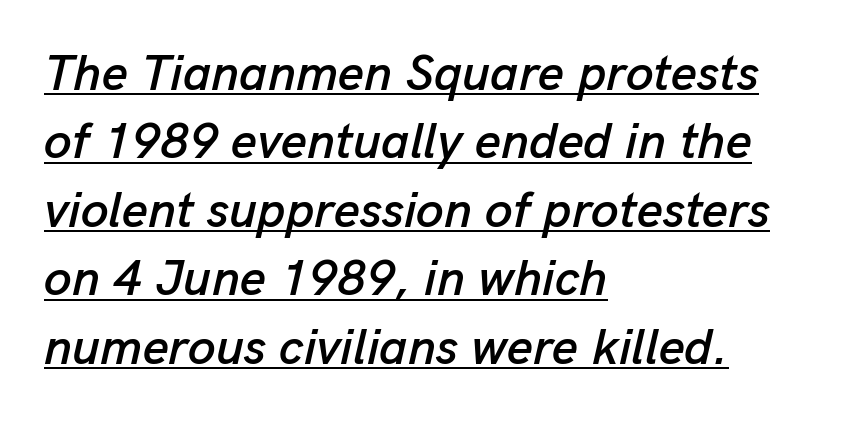
Characters follow at the spacing the type designer built in. Is there an underline? Yes — a line sits under the letters. Slant detected: the letters are inclined. Think of a printed novel: that variable character pitch is what you see here. The setting favours the left margin, as ordinary paragraphs usually do. Honestly, the row spacing looks completely unremarkable.
